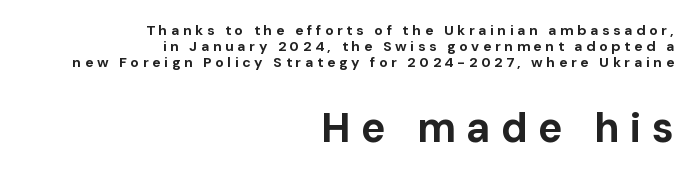
Cramped leading. The lettering holds an erect, upright posture throughout. Alignment: flush right. Here the designer chose a conventional face with non-uniform glyph widths.
